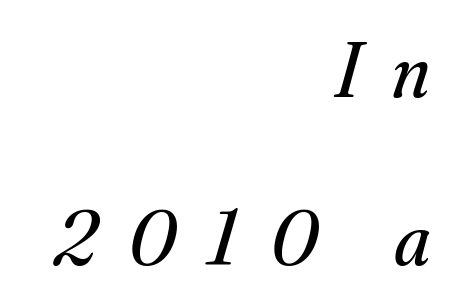
Q: Is the text bold? A: No.
Q: Is the text italic (slanted)? A: Yes, it leans right by about 16 degrees.
Q: Is the typeface a serif or a sans-serif typeface? A: Serif.
Q: Is the text underlined? A: No.
Q: How is the paragraph aligned? A: Right-aligned.
Q: Is the spacing between letters normal or unusually wide? A: Unusually wide.
Q: Is the spacing between lines tight, normal or loose? A: Loose.
Q: Width (condensed, normal, or wide)? A: Normal.
Q: Stroke contrast? A: Medium.
Q: x-height? A: Small.
Q: Monospaced? A: No.
